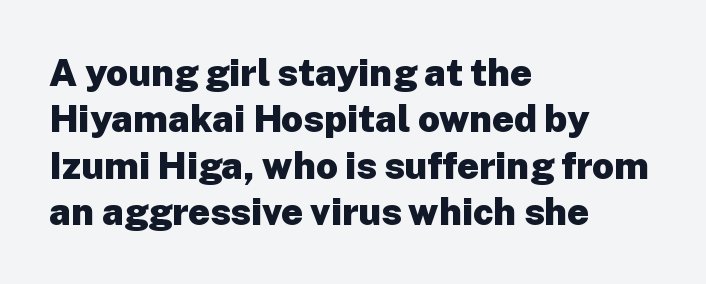
Q: Is the text bold? A: Yes.
Q: Is the text italic (slanted)? A: No, it is upright.
Q: Is the typeface a serif or a sans-serif typeface? A: Sans-serif.
Q: Is the text underlined? A: No.
Q: How is the paragraph aligned? A: Left-aligned.
Q: Is the spacing between letters normal or unusually wide? A: Normal.
Q: Width (condensed, normal, or wide)? A: Normal.
Q: Stroke contrast? A: Low.
Q: x-height? A: Medium.
Q: Monospaced? A: No.
